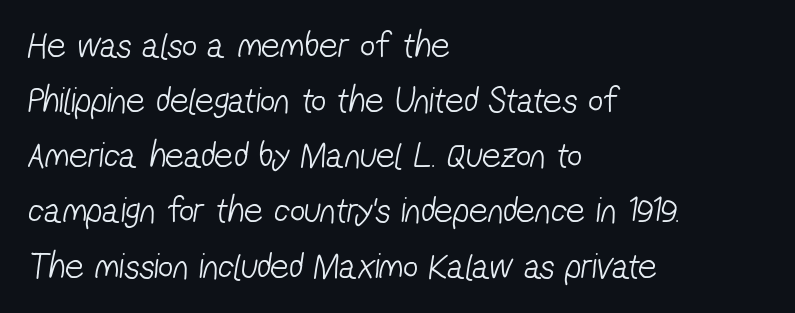
{"serif": "no", "bold": "no", "weight": "light", "width": "condensed", "stroke_contrast": "low", "x_height": "medium", "monospaced": "no", "underline": "no", "align": "left", "line_spacing": "normal", "line_spacing_ratio": 1.49, "letter_spacing": "normal", "letter_spacing_em": 0.0, "glyph_px": 37}
